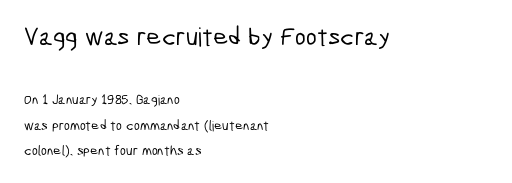
Q: Is the text underlined? A: No.
Q: How is the paragraph aligned? A: Left-aligned.
Q: Is the spacing between letters normal or unusually wide? A: Normal.
Q: Which block of text is set in a larger size, the first (top) or the second (bottom)? A: The first (top) one.
